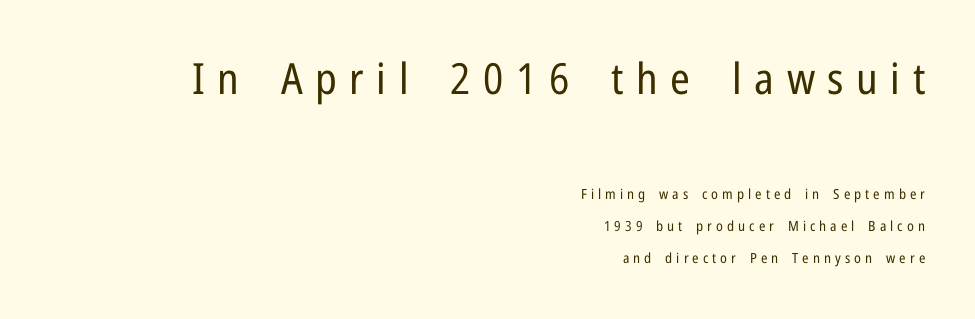
{"serif": "no", "italic": "no", "bold": "no", "weight": "regular", "width": "condensed", "stroke_contrast": "low", "x_height": "medium", "monospaced": "no", "underline": "no", "align": "right", "line_spacing": "loose", "line_spacing_ratio": 2.31, "letter_spacing": "wide", "letter_spacing_em": 0.29, "larger_block": "first", "size_ratio": 3.07, "glyph_px": 43}
